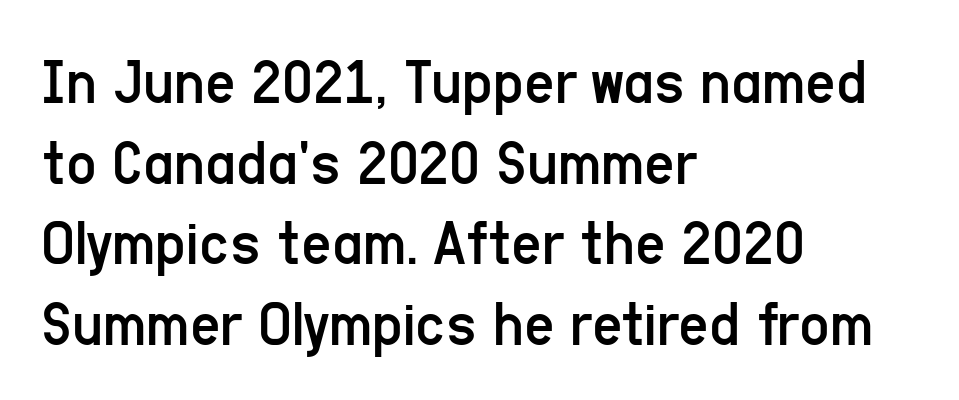
{"serif": "no", "italic": "no", "bold": "no", "weight": "regular", "width": "condensed", "stroke_contrast": "low", "x_height": "medium", "monospaced": "no", "underline": "no", "align": "left", "line_spacing_ratio": 1.22, "letter_spacing": "normal", "letter_spacing_em": 0.0, "glyph_px": 66}
